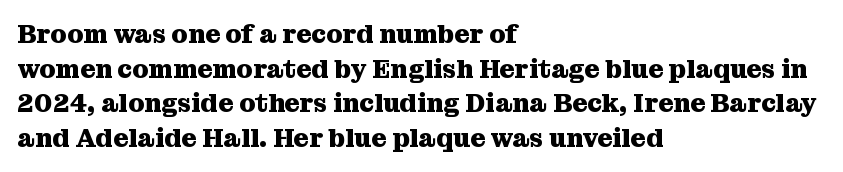
Q: Is the text bold? A: Yes.
Q: Is the text italic (slanted)? A: No, it is upright.
Q: Is the text underlined? A: No.
Q: How is the paragraph aligned? A: Left-aligned.
Q: Is the spacing between letters normal or unusually wide? A: Normal.
Q: Is the spacing between lines tight, normal or loose? A: Normal.
